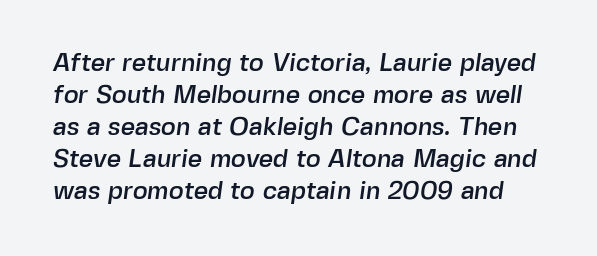
{"underline": "no", "line_spacing": "normal", "line_spacing_ratio": 1.28, "letter_spacing": "normal", "letter_spacing_em": 0.0, "glyph_px": 25}
